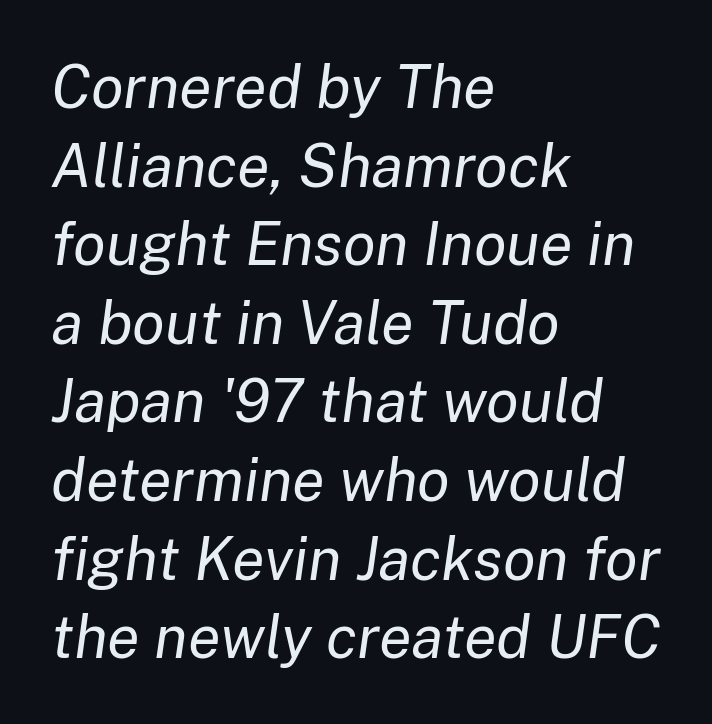
Letters rest on an invisible, unmarked baseline. Between one letter and the next there's only the usual sliver of space. The rag falls on the right side of this text block. Stems and bowls with no extra thickness — not bold. Compared with ordinary roman type, these characters are visibly tilted.
